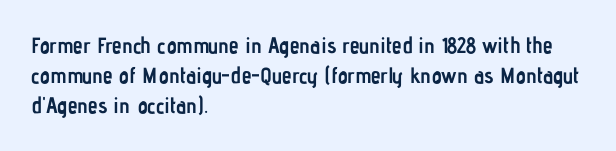
Q: Is the text bold? A: Yes.
Q: Is the text italic (slanted)? A: No, it is upright.
Q: Is the text underlined? A: No.
Q: How is the paragraph aligned? A: Left-aligned.
Q: Is the spacing between letters normal or unusually wide? A: Normal.
Q: Is the spacing between lines tight, normal or loose? A: Normal.
